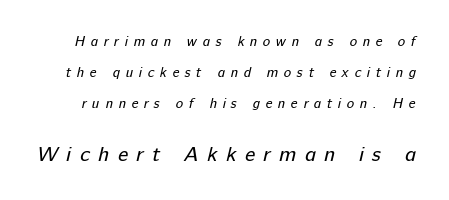
The image shows 21 px text type; set loose line spacing (2.21x), unusually wide letter spacing (+0.4 em), not underlined; the second (bottom) block is 1.5x larger.
